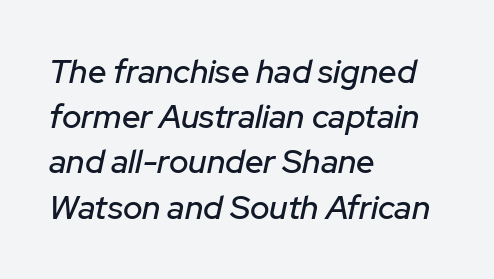
Q: Is the text italic (slanted)? A: Yes, it leans right by about 12 degrees.
Q: Is the text underlined? A: No.
Q: How is the paragraph aligned? A: Left-aligned.
Q: Is the spacing between letters normal or unusually wide? A: Normal.
Q: Is the spacing between lines tight, normal or loose? A: Normal.
Q: Width (condensed, normal, or wide)? A: Normal.
Q: Stroke contrast? A: Low.
Q: x-height? A: Medium.
Q: Monospaced? A: No.
